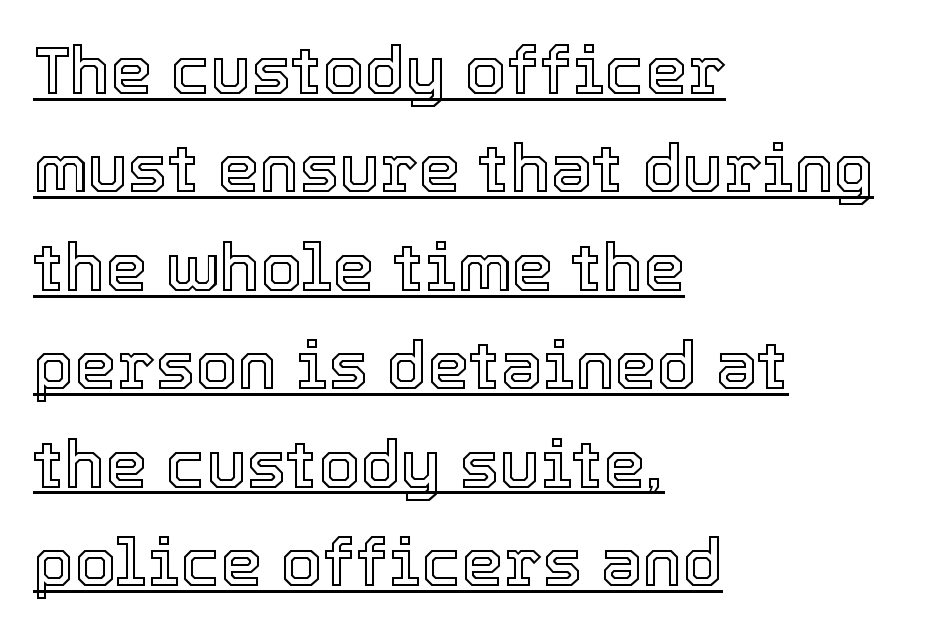
Q: Is the text italic (slanted)? A: No, it is upright.
Q: Is the text underlined? A: Yes.
Q: How is the paragraph aligned? A: Left-aligned.
Q: Is the spacing between letters normal or unusually wide? A: Normal.
Q: Is the spacing between lines tight, normal or loose? A: Normal.
Q: Width (condensed, normal, or wide)? A: Normal.
Q: x-height? A: Medium.
Q: Monospaced? A: No.
